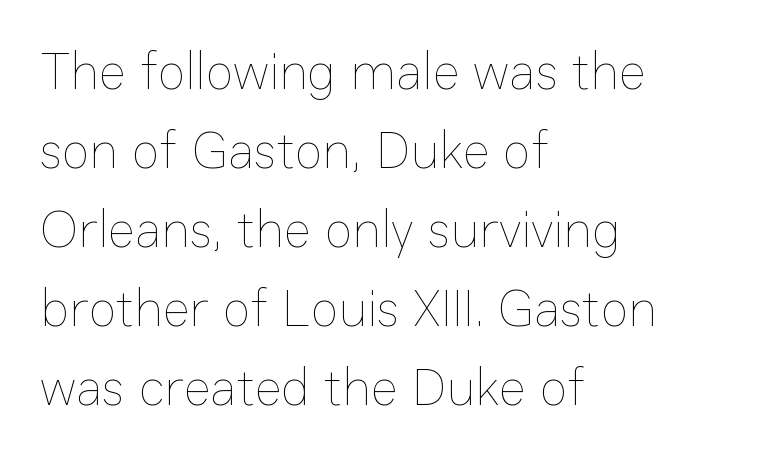
{"italic": "no", "bold": "no", "weight": "thin", "width": "normal", "stroke_contrast": "low", "x_height": "medium", "monospaced": "no", "underline": "no", "align": "left", "line_spacing": "normal", "line_spacing_ratio": 1.52, "letter_spacing": "normal", "letter_spacing_em": 0.0, "glyph_px": 52}
